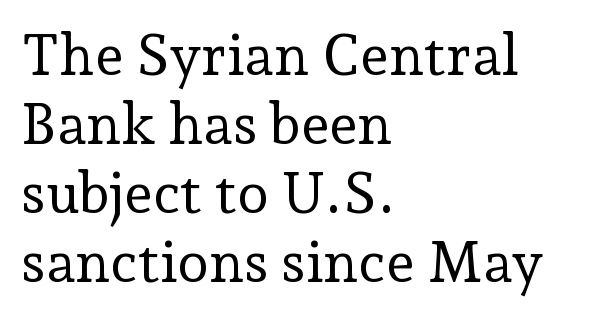
The space beneath each line is pristine and unruled. The rendering keeps characters at their native spacing. Style check: upright. Here the designer chose a conventional face with non-uniform glyph widths. The glyphs in this specimen are seriffed.
